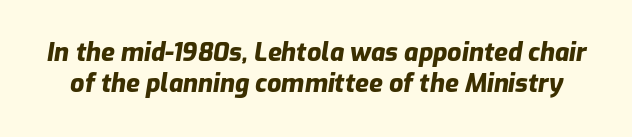
The image shows 25 px bold type, italic (leaning right); set normal line spacing (1.26x), normal letter spacing, not underlined.
